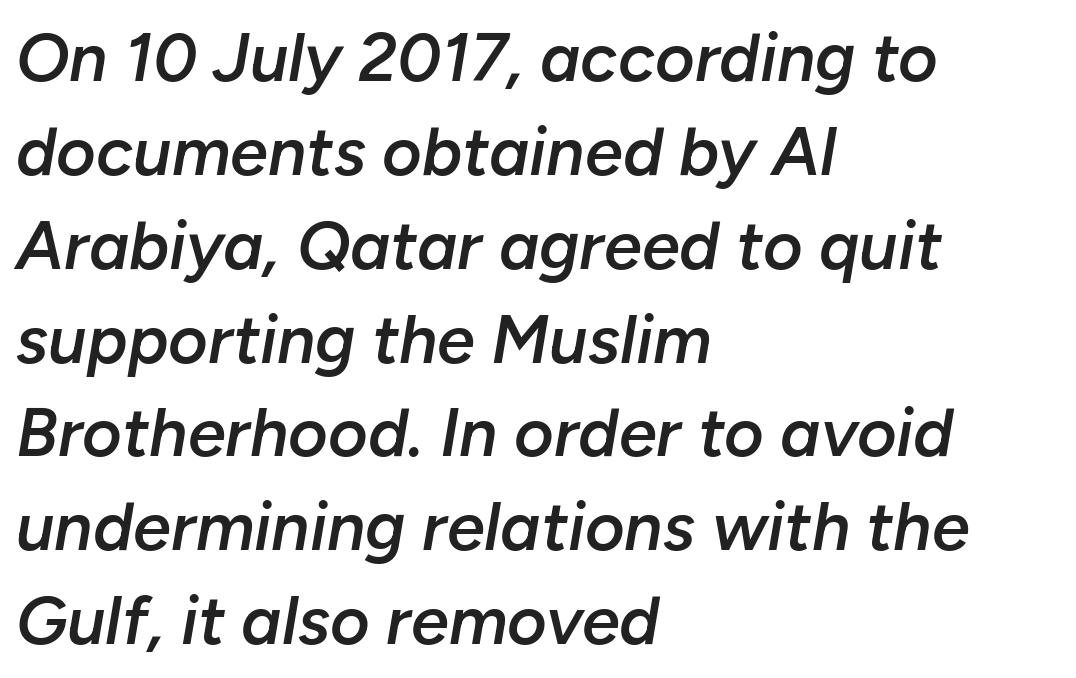
The foot of each line stays bare and open. Honestly, the letter spacing is just normal — you wouldn't notice it. This sample keeps an unexceptional amount of space between lines. These lines are rendered in a variable-pitch font. Strokes here are thickened, but only to semibold level. This sample uses an oblique cut, with every glyph tilted off the vertical.
